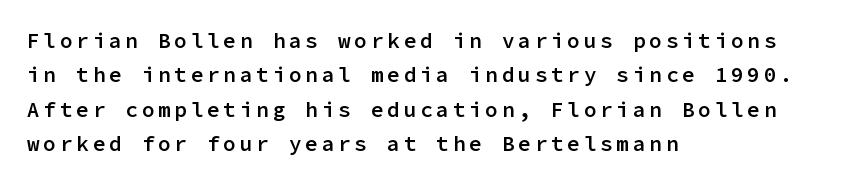
The passage shown is not underscored anywhere. Rendered with straight, roman letterforms. Visually the block forms a straight wall on the left and a jagged coastline on the right. Is there much room between lines? A standard amount, neither cramped nor airy. Semibold letterforms, between regular and bold.
